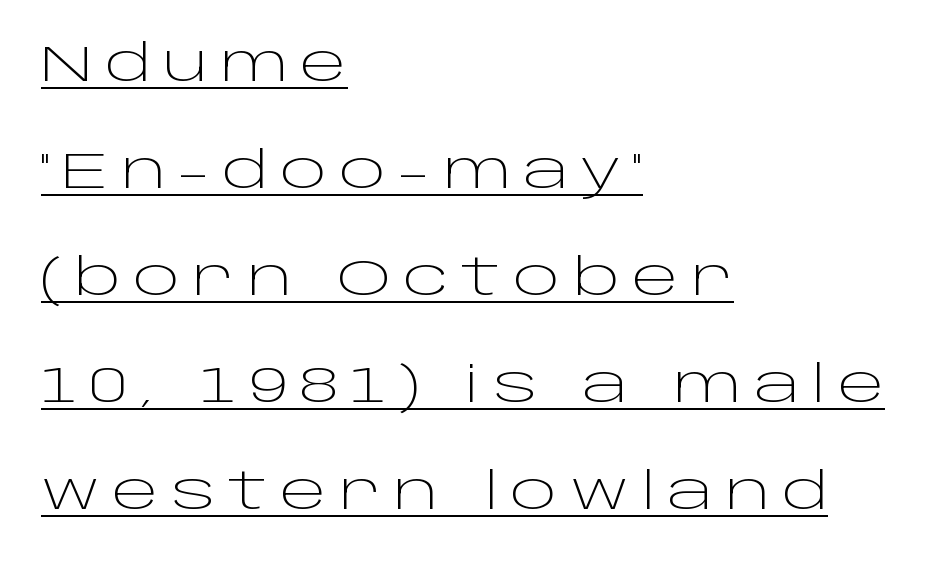
The glyphs are accompanied by a horizontal stroke just below them. Proportional: the letters do not fall into vertical columns. The face used here is rendered with a markedly widened letterfit. These lines stand farther apart than default settings would place them. The characters display no serif detailing; their extremities are plain. A quiet, ordinary-to-light weight characterises the typeface.
